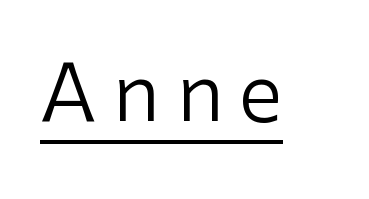
{"serif": "no", "italic": "no", "bold": "no", "weight": "regular", "width": "normal", "stroke_contrast": "low", "x_height": "medium", "monospaced": "no", "underline": "yes", "letter_spacing": "wide", "letter_spacing_em": 0.2, "glyph_px": 79}
